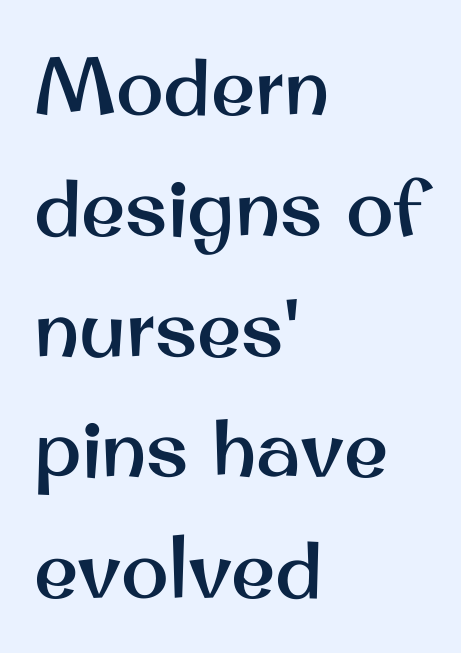
The image shows 80 px sans-serif type, upright; set left-aligned, normal line spacing (1.51x), normal letter spacing, not underlined; medium stroke contrast and a small x-height.
